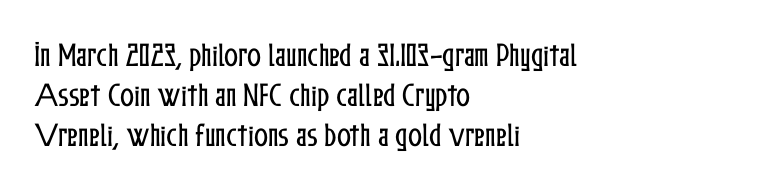
Descender tails drop into unmarked territory. Each word holds together tightly as a unit, with standard inter-letter gaps. Style check: upright. A student would call this left alignment; a typographer would say flush left, rag right. If you measured baseline to baseline, you'd find a middling distance.
